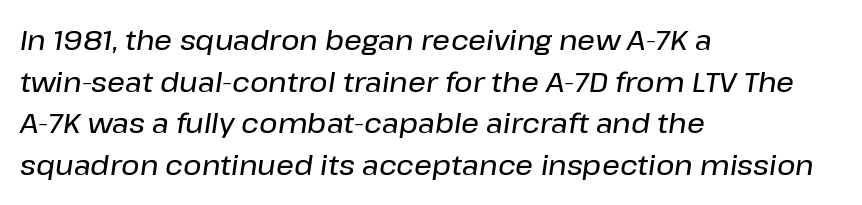
The image shows 28 px text type, italic (leaning right); set left-aligned, normal line spacing (1.49x), normal letter spacing, not underlined; low stroke contrast and a medium x-height.
